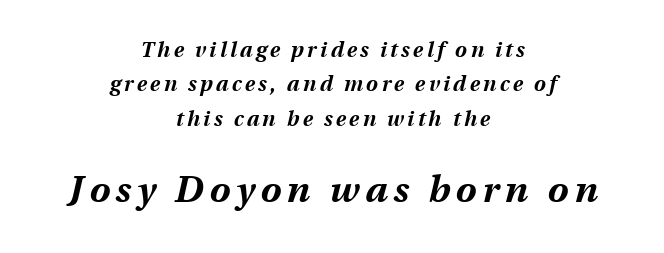
Q: Is the text bold? A: Yes.
Q: Is the text italic (slanted)? A: Yes, it leans right by about 13 degrees.
Q: Is the text underlined? A: No.
Q: How is the paragraph aligned? A: Centered.
Q: Is the spacing between lines tight, normal or loose? A: Normal.
Q: Which block of text is set in a larger size, the first (top) or the second (bottom)? A: The second (bottom) one.
Q: Width (condensed, normal, or wide)? A: Normal.
Q: Stroke contrast? A: Medium.
Q: x-height? A: Medium.
Q: Monospaced? A: No.
